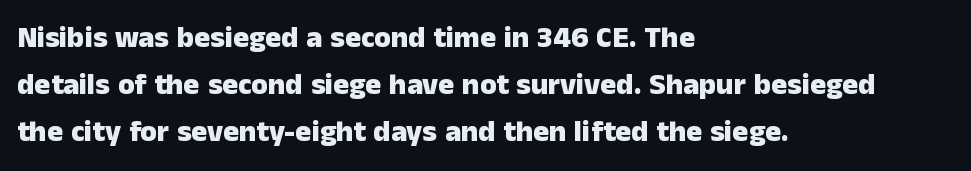
The image shows 30 px heavy sans-serif type, upright; set left-aligned, normal line spacing (1.56x), normal letter spacing, not underlined; low stroke contrast and a medium x-height.
